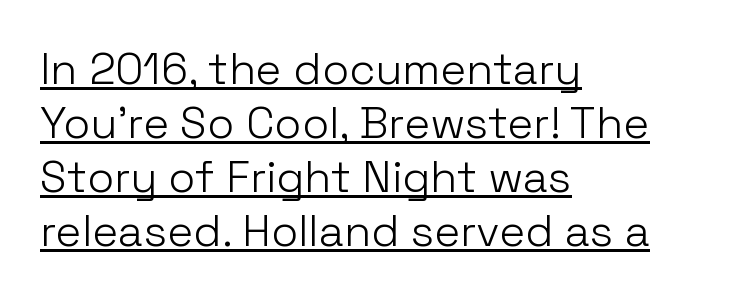
Character widths vary here, with narrow letters taking less room than wide ones. Stems and bowls with no extra thickness — not bold. Honestly, the letter spacing is just normal — you wouldn't notice it. Typographically, this falls in the sans-serif category. Nope, not italic — everything's standing straight. The rag falls on the right side of this text block.
